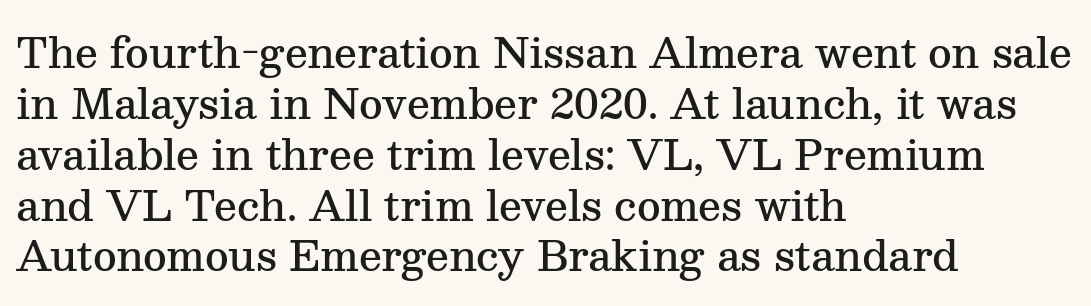
{"serif": "yes", "italic": "no", "bold": "semi", "weight": "semibold", "width": "normal", "stroke_contrast": "medium", "x_height": "medium", "monospaced": "no", "underline": "no", "align": "left", "line_spacing_ratio": 1.24, "letter_spacing": "normal", "letter_spacing_em": 0.0, "glyph_px": 41}
